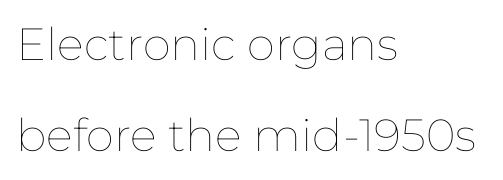
{"italic": "no", "bold": "no", "weight": "thin", "width": "normal", "stroke_contrast": "low", "x_height": "medium", "monospaced": "no", "underline": "no", "align": "left", "line_spacing": "loose", "line_spacing_ratio": 2.03, "letter_spacing": "normal", "letter_spacing_em": 0.0, "glyph_px": 45}
